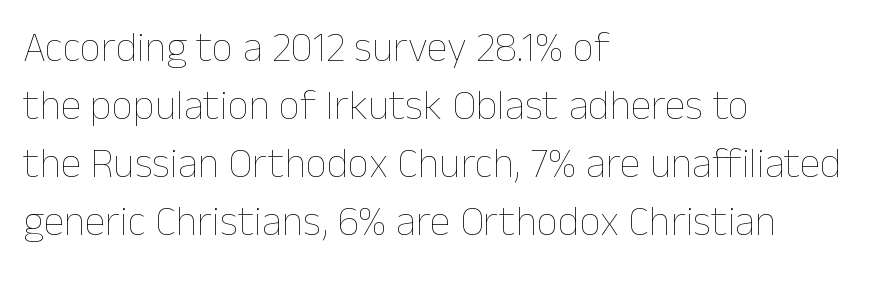
The image shows 42 px thin type, upright; set left-aligned, normal line spacing (1.38x), normal letter spacing, not underlined; low stroke contrast and a medium x-height.
